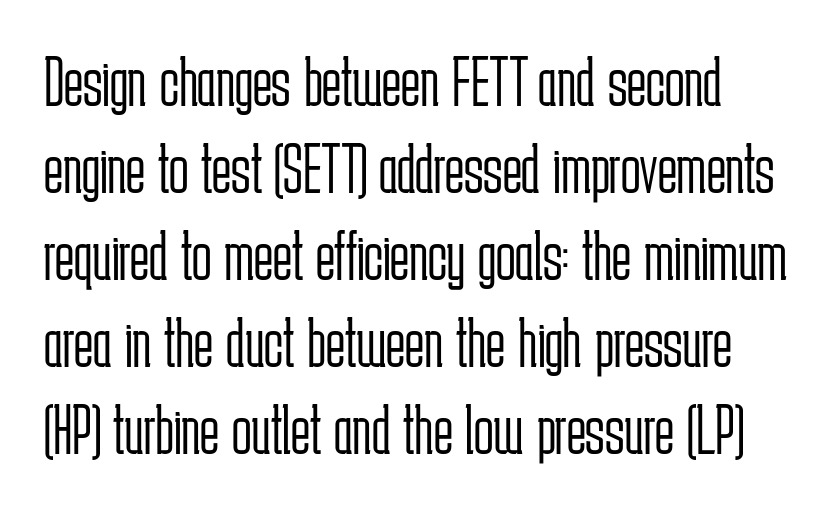
The image shows 72 px light, condensed sans-serif type, upright; set line spacing 1.21x, normal letter spacing, not underlined; low stroke contrast and a medium x-height.
